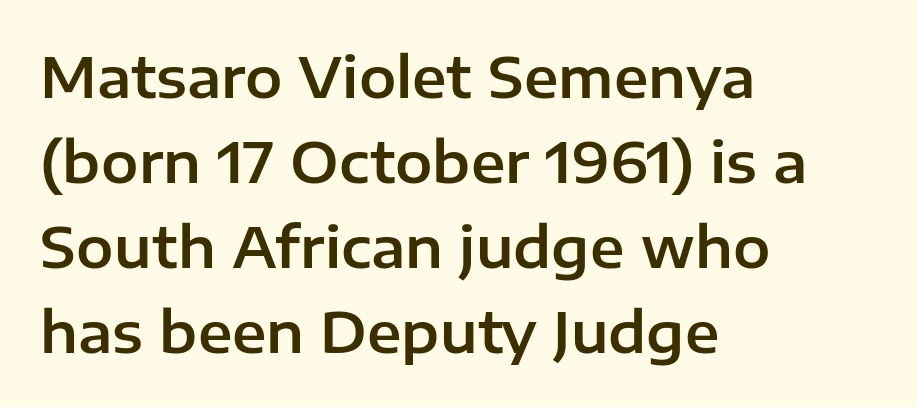
Nobody touched the tracking dial on this one. The font's upright variant was chosen for this text. Layout note: lines flush left. Each letter keeps its own natural width here, so spacing adapts to shape. Vertically, the passage feels balanced, rows spaced as you'd expect. Nothing sits at the stroke ends, so this counts as sans-serif.
